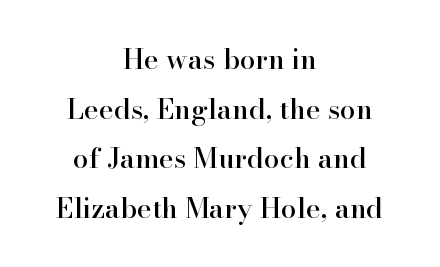
The image shows 28 px serif type, upright; set centered, line spacing 1.77x, normal letter spacing, not underlined; high stroke contrast and a small x-height.
